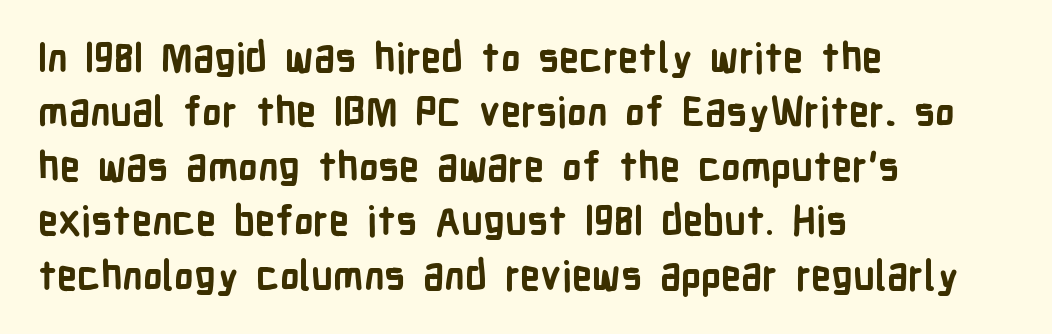
Q: Is the text bold? A: Yes.
Q: Is the text italic (slanted)? A: No, it is upright.
Q: Is the typeface a serif or a sans-serif typeface? A: Sans-serif.
Q: Is the text underlined? A: No.
Q: How is the paragraph aligned? A: Left-aligned.
Q: Is the spacing between letters normal or unusually wide? A: Normal.
Q: Is the spacing between lines tight, normal or loose? A: Normal.
Q: Width (condensed, normal, or wide)? A: Condensed.
Q: Stroke contrast? A: Low.
Q: x-height? A: Medium.
Q: Monospaced? A: No.
